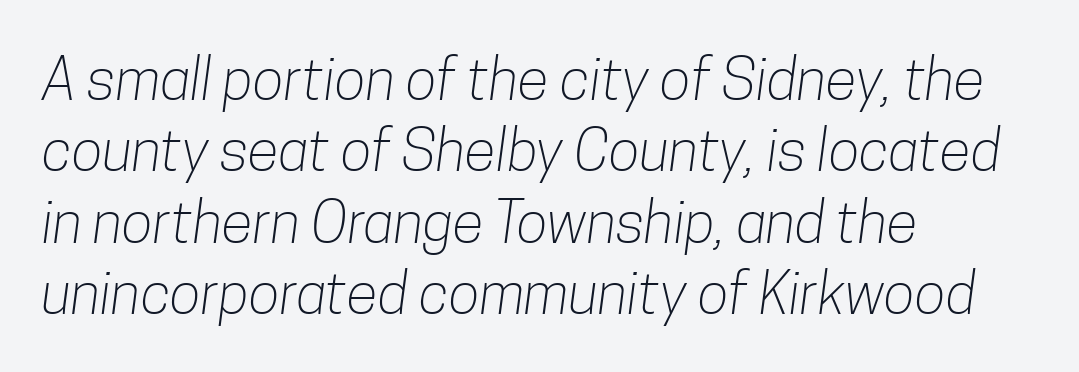
Q: Is the text bold? A: No.
Q: Is the typeface a serif or a sans-serif typeface? A: Sans-serif.
Q: Is the text underlined? A: No.
Q: How is the paragraph aligned? A: Left-aligned.
Q: Is the spacing between letters normal or unusually wide? A: Normal.
Q: Width (condensed, normal, or wide)? A: Condensed.
Q: Stroke contrast? A: Low.
Q: x-height? A: Medium.
Q: Monospaced? A: No.
